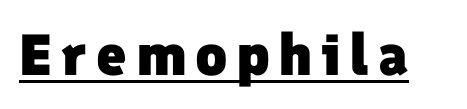
Look at the stroke-to-counter ratio: heavy, a bold. The face used here is proportionally spaced, like ordinary book or web type. The words here are underlined. Are there feet on the stems? There aren't — it's a sans.
